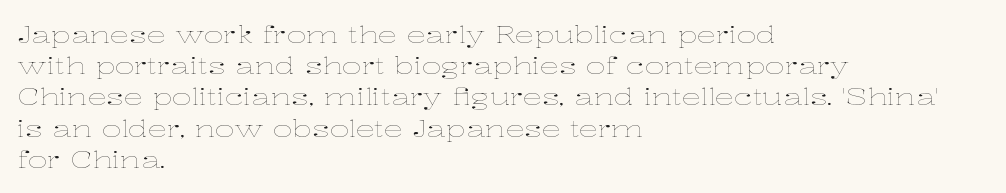
The image shows 24 px text type, upright; set left-aligned, normal line spacing (1.3x), normal letter spacing, not underlined.
